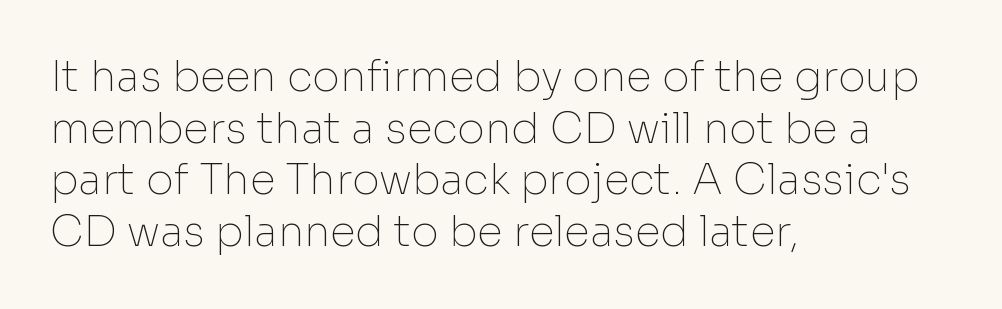
Q: Is the text bold? A: No.
Q: Is the text italic (slanted)? A: No, it is upright.
Q: Is the typeface a serif or a sans-serif typeface? A: Sans-serif.
Q: Is the text underlined? A: No.
Q: How is the paragraph aligned? A: Left-aligned.
Q: Is the spacing between letters normal or unusually wide? A: Normal.
Q: Width (condensed, normal, or wide)? A: Normal.
Q: Stroke contrast? A: Low.
Q: x-height? A: Medium.
Q: Monospaced? A: No.
